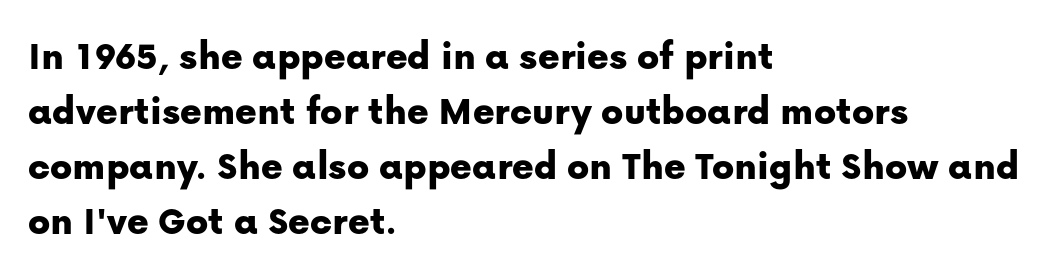
{"serif": "no", "italic": "no", "width": "normal", "stroke_contrast": "low", "x_height": "medium", "monospaced": "no", "underline": "no", "align": "left", "line_spacing": "normal", "line_spacing_ratio": 1.34, "letter_spacing": "normal", "letter_spacing_em": 0.0, "glyph_px": 41}
